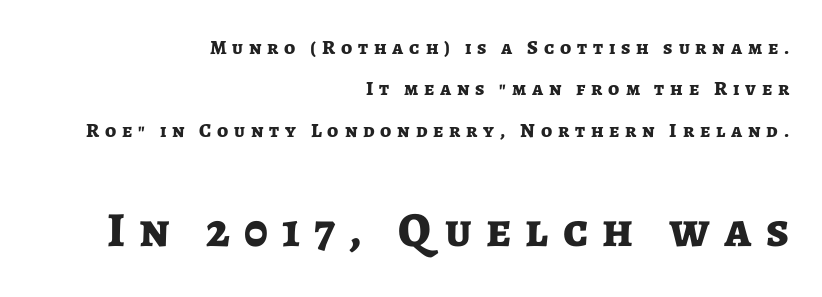
Decoration check: the copy has no underline. Someone cranked the tracking dial way up on this one. The rendering uses a large line-height, opening up the rows. On the weight axis this lands at bold, roughly 700. The second block has been scaled up relative to the first. You can tell it's not italic because the verticals are truly vertical.
